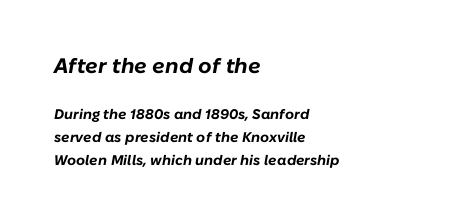
Looking at the ascenders, they clearly lean. Students, observe: this is what conventionally led text looks like. This sample is left-justified, so line endings fall wherever the words run out. Each word holds together tightly as a unit, with standard inter-letter gaps. The passage shown is not underscored anywhere.
